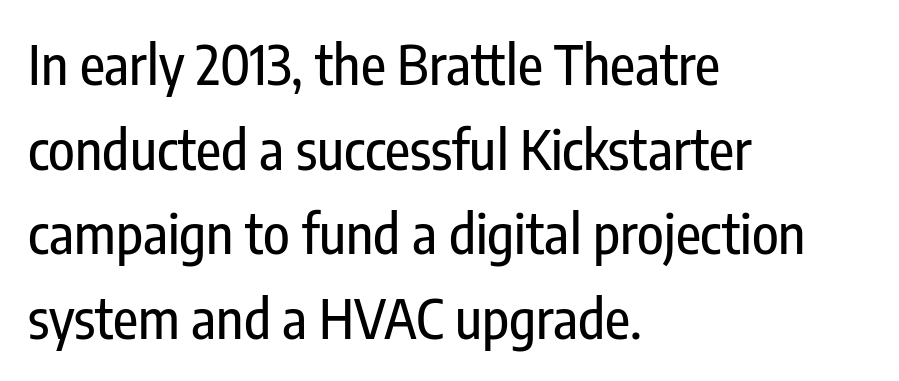
Q: Is the text italic (slanted)? A: No, it is upright.
Q: Is the typeface a serif or a sans-serif typeface? A: Sans-serif.
Q: Is the text underlined? A: No.
Q: How is the paragraph aligned? A: Left-aligned.
Q: Is the spacing between letters normal or unusually wide? A: Normal.
Q: Is the spacing between lines tight, normal or loose? A: Normal.
Q: Width (condensed, normal, or wide)? A: Condensed.
Q: Stroke contrast? A: Low.
Q: x-height? A: Medium.
Q: Monospaced? A: No.
